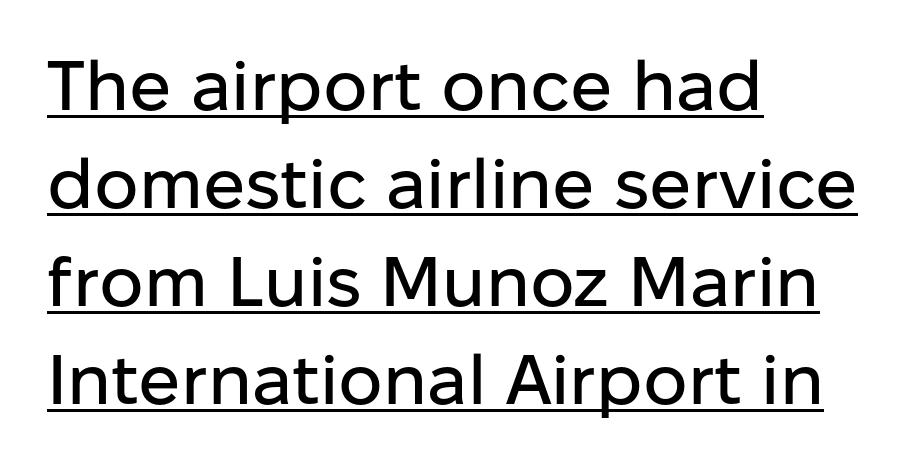
The image shows 70 px sans-serif type, upright; set left-aligned, normal line spacing (1.4x), normal letter spacing, underlined; low stroke contrast and a medium x-height.
